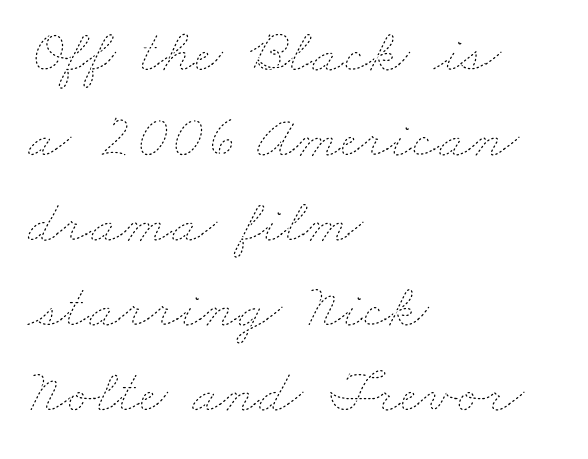
The image shows 62 px thin, wide type; set left-aligned, normal line spacing (1.37x), normal letter spacing, not underlined; low stroke contrast and a small x-height.
